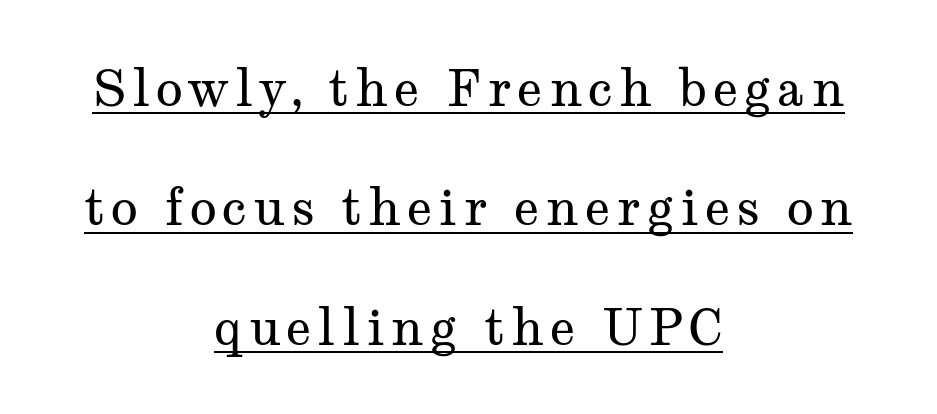
The image shows 50 px regular-weight, wide serif type, upright; set centered, loose line spacing (2.39x), underlined; medium stroke contrast and a medium x-height.
